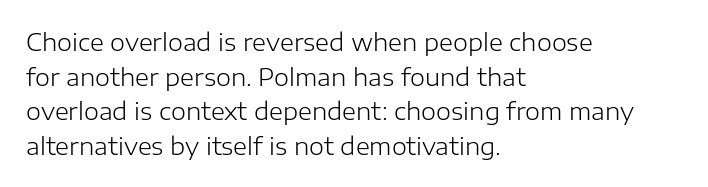
Q: Is the text bold? A: No.
Q: Is the text italic (slanted)? A: No, it is upright.
Q: Is the text underlined? A: No.
Q: How is the paragraph aligned? A: Left-aligned.
Q: Is the spacing between letters normal or unusually wide? A: Normal.
Q: Is the spacing between lines tight, normal or loose? A: Normal.
